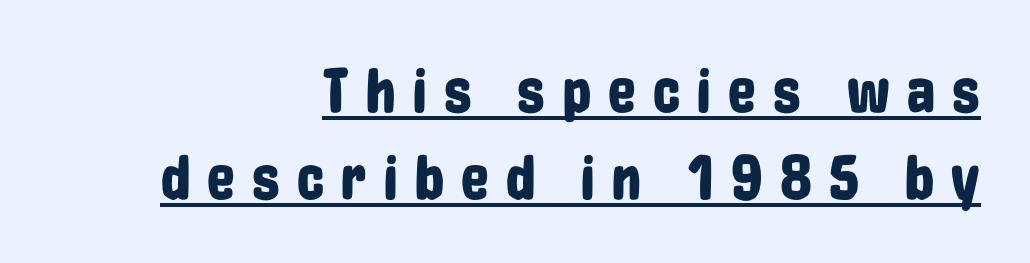
You could only call the tracking loose — the letters float apart. The passage shown is typed in a proportional face where columns would drift. The axis of the letterforms is exactly vertical. The font family rendered here belongs to the sans-serif group. The rendering anchors every line to the right-hand side.
